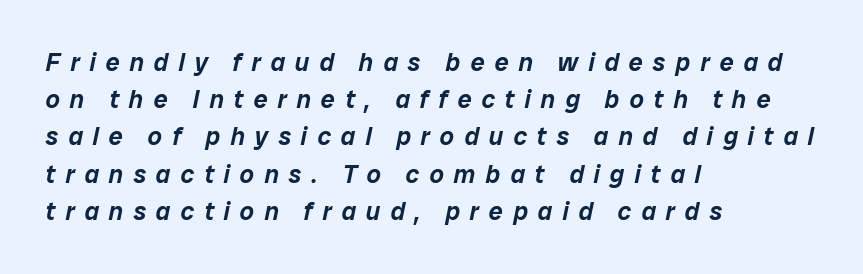
{"italic": "yes", "lean": "right", "slant_degrees": 12, "underline": "no", "align": "left", "line_spacing": "normal", "line_spacing_ratio": 1.49, "letter_spacing": "wide", "letter_spacing_em": 0.4, "glyph_px": 25}
